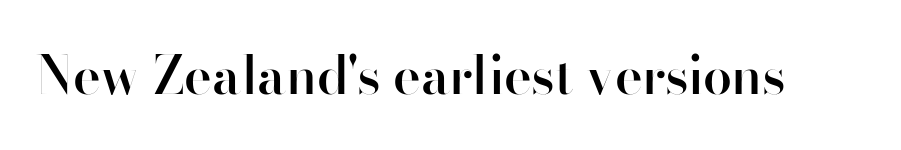
{"serif": "no", "italic": "no", "bold": "semi", "weight": "semibold", "width": "normal", "stroke_contrast": "high", "x_height": "small", "monospaced": "no", "underline": "no", "letter_spacing": "normal", "letter_spacing_em": 0.0, "glyph_px": 52}
